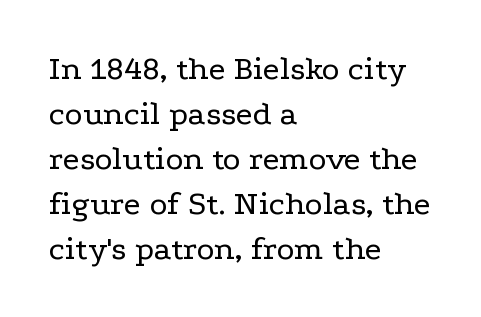
Note the varied advance widths — an 'i' is clearly narrower than an 'm'. The characters are drawn with everyday or finer stroke widths. Rule under the text: the space is simply empty. Spacing between characters is what you'd get straight out of the box.
